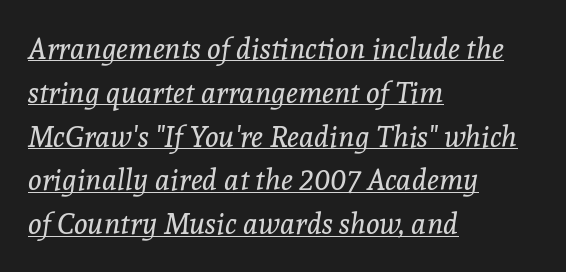
Heaviness? Minimal to ordinary, like unemphasized prose. The lines sit at an ordinary, default distance from one another. Casual observation: everything's shoved over to the left. Inter-character spacing is left at the font's built-in metrics. Yep, that's italic — everything's leaning. Looks like regular typesetting: each glyph gets only the width it needs.
